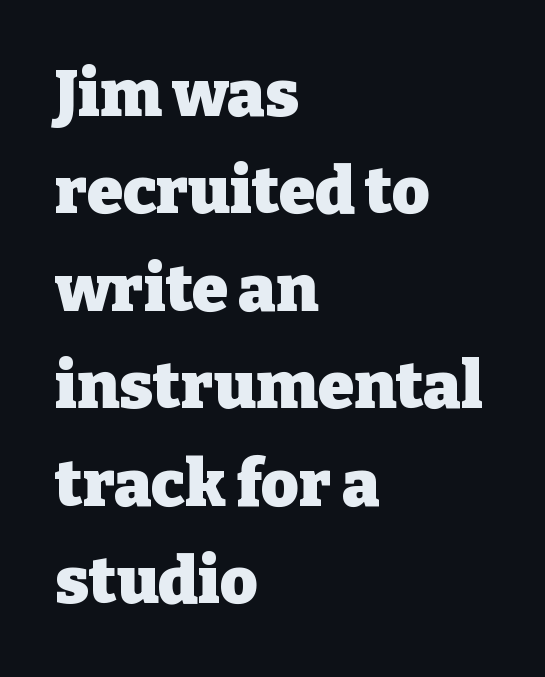
Evenly set lines give the paragraph a standard silhouette. This is heavy type, rendered in bold. This rendering features lettering with no underline. The face used here is proportionally spaced, like ordinary book or web type. Every character sits straight up, as roman type does.
